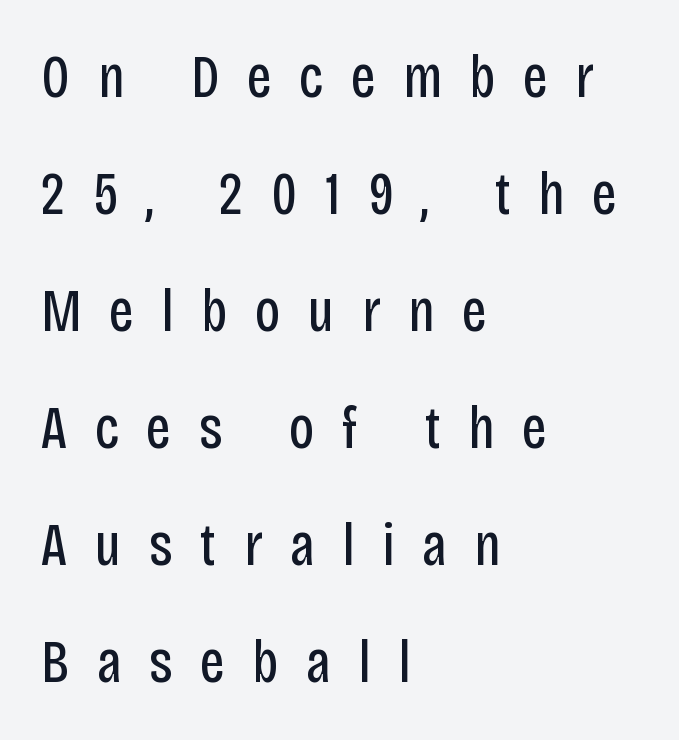
Q: Is the text bold? A: No.
Q: Is the text italic (slanted)? A: No, it is upright.
Q: Is the typeface a serif or a sans-serif typeface? A: Sans-serif.
Q: Is the text underlined? A: No.
Q: How is the paragraph aligned? A: Left-aligned.
Q: Is the spacing between letters normal or unusually wide? A: Unusually wide.
Q: Is the spacing between lines tight, normal or loose? A: Loose.
Q: Width (condensed, normal, or wide)? A: Condensed.
Q: Stroke contrast? A: Low.
Q: x-height? A: Large.
Q: Monospaced? A: No.
